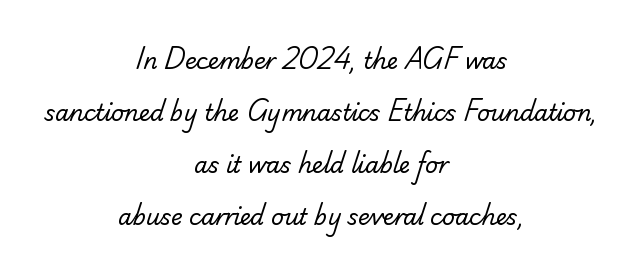
{"bold": "no", "underline": "no", "align": "center", "line_spacing": "loose", "line_spacing_ratio": 2.37, "letter_spacing": "normal", "letter_spacing_em": 0.0, "glyph_px": 22}
